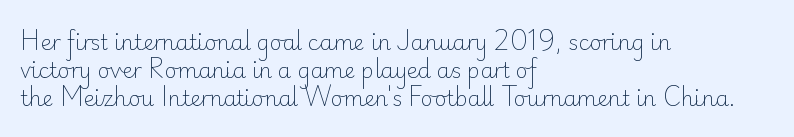
The image shows 21 px text type, upright; set left-aligned, normal line spacing (1.33x), normal letter spacing, not underlined.
